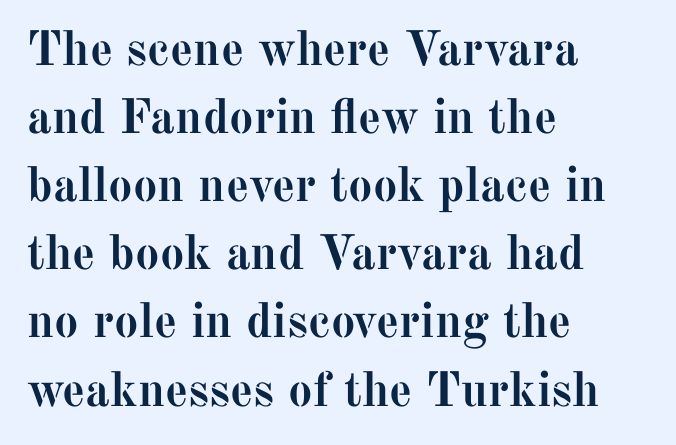
{"serif": "yes", "italic": "no", "bold": "yes", "weight": "semibold", "width": "normal", "stroke_contrast": "medium", "x_height": "medium", "monospaced": "no", "underline": "no", "align": "left", "line_spacing": "normal", "line_spacing_ratio": 1.39, "letter_spacing": "normal", "letter_spacing_em": 0.0, "glyph_px": 49}
